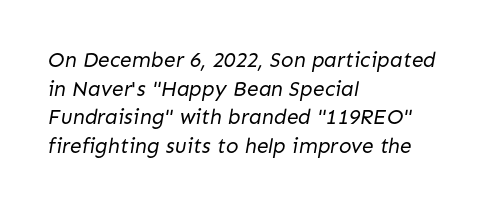
{"bold": "no", "underline": "no", "align": "left", "line_spacing": "normal", "line_spacing_ratio": 1.36, "letter_spacing": "normal", "letter_spacing_em": 0.0, "glyph_px": 21}
